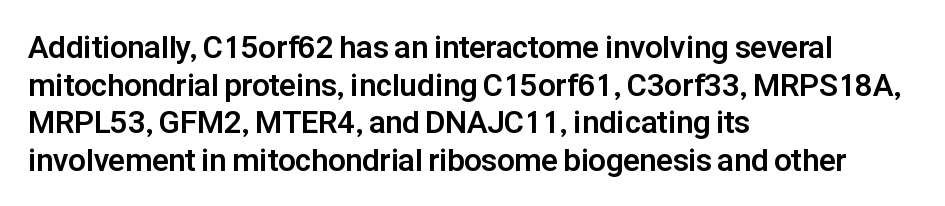
The image shows 31 px bold sans-serif type, upright; set left-aligned, line spacing 1.21x, normal letter spacing, not underlined; low stroke contrast and a medium x-height.
